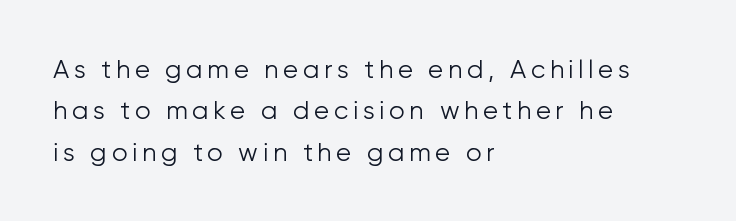
Q: Is the text bold? A: No.
Q: Is the text italic (slanted)? A: No, it is upright.
Q: Is the text underlined? A: No.
Q: How is the paragraph aligned? A: Left-aligned.
Q: Is the spacing between lines tight, normal or loose? A: Normal.
